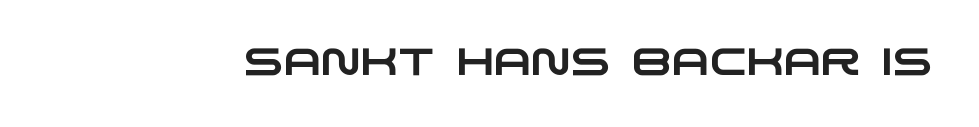
The image shows 38 px wide sans-serif type; set normal letter spacing, not underlined; low stroke contrast and a large x-height.
